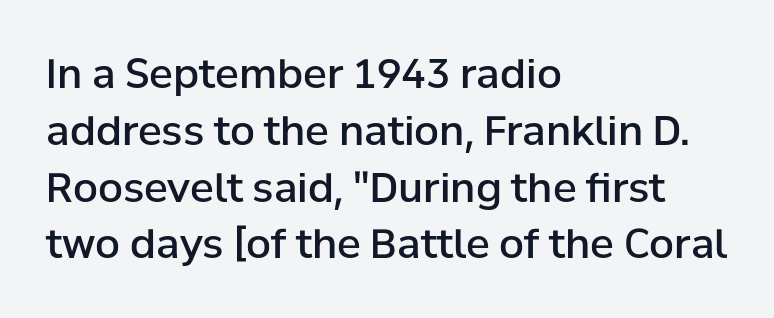
{"serif": "no", "italic": "no", "bold": "semi", "weight": "semibold", "width": "normal", "stroke_contrast": "low", "x_height": "medium", "monospaced": "no", "underline": "no", "align": "left", "line_spacing": "normal", "line_spacing_ratio": 1.42, "letter_spacing": "normal", "letter_spacing_em": 0.0, "glyph_px": 40}
